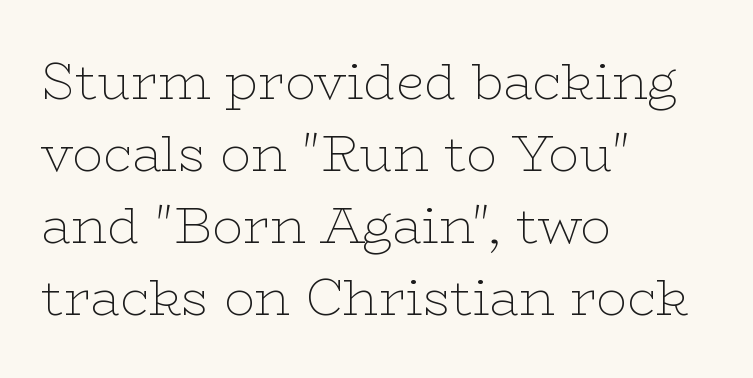
The image shows 51 px thin, wide serif type, upright; set left-aligned, normal line spacing (1.41x), normal letter spacing, not underlined; low stroke contrast and a medium x-height.
